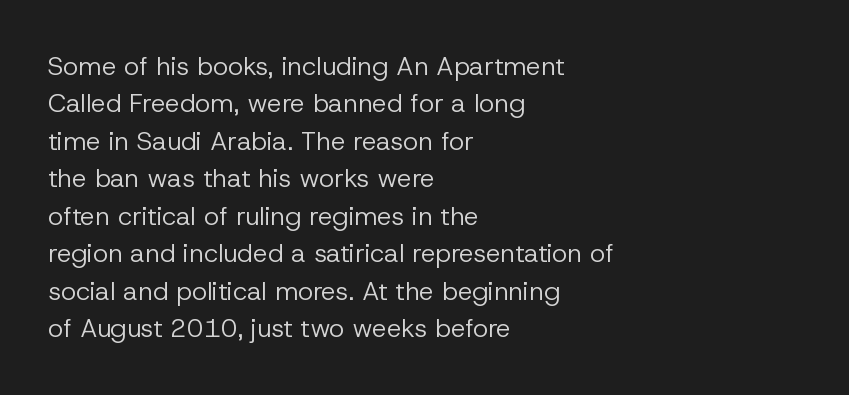
{"italic": "no", "bold": "no", "underline": "no", "align": "left", "line_spacing": "normal", "line_spacing_ratio": 1.44, "letter_spacing": "normal", "letter_spacing_em": 0.0, "glyph_px": 26}
